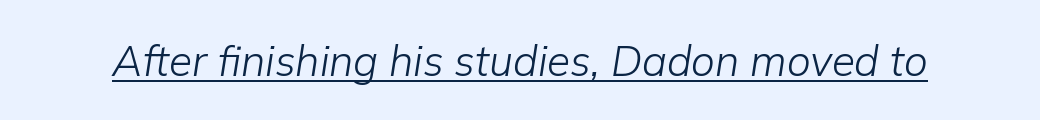
Q: Is the text bold? A: No.
Q: Is the text italic (slanted)? A: Yes, it leans right by about 9 degrees.
Q: Is the text underlined? A: Yes.
Q: Is the spacing between letters normal or unusually wide? A: Normal.
Q: Width (condensed, normal, or wide)? A: Normal.
Q: Stroke contrast? A: Low.
Q: x-height? A: Medium.
Q: Monospaced? A: No.
